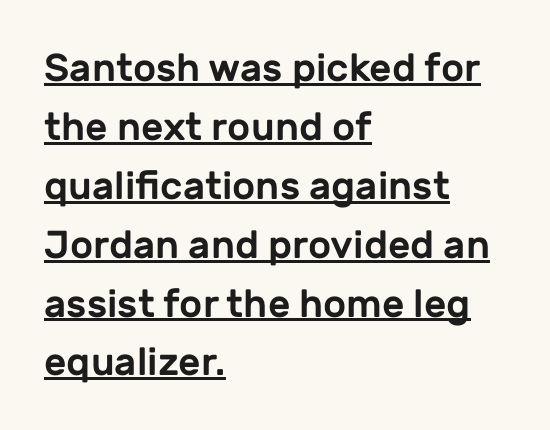
Q: Is the text italic (slanted)? A: No, it is upright.
Q: Is the typeface a serif or a sans-serif typeface? A: Sans-serif.
Q: Is the text underlined? A: Yes.
Q: How is the paragraph aligned? A: Left-aligned.
Q: Is the spacing between letters normal or unusually wide? A: Normal.
Q: Is the spacing between lines tight, normal or loose? A: Normal.
Q: Width (condensed, normal, or wide)? A: Normal.
Q: Stroke contrast? A: Low.
Q: x-height? A: Medium.
Q: Monospaced? A: No.
